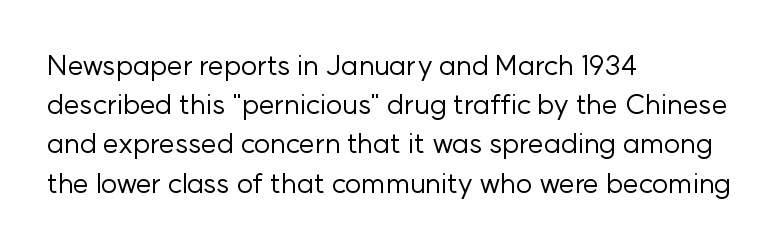
Vertically, the passage feels balanced, rows spaced as you'd expect. You can tell it's not italic because the verticals are truly vertical. This is sans-serif lettering, the kind often seen on screens and signage. Descenders are the only things crossing below the line.
